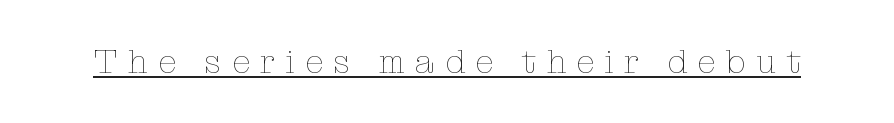
{"italic": "no", "bold": "no", "weight": "thin", "width": "normal", "stroke_contrast": "low", "x_height": "medium", "monospaced": "no", "underline": "yes", "letter_spacing": "wide", "letter_spacing_em": 0.3, "glyph_px": 34}
